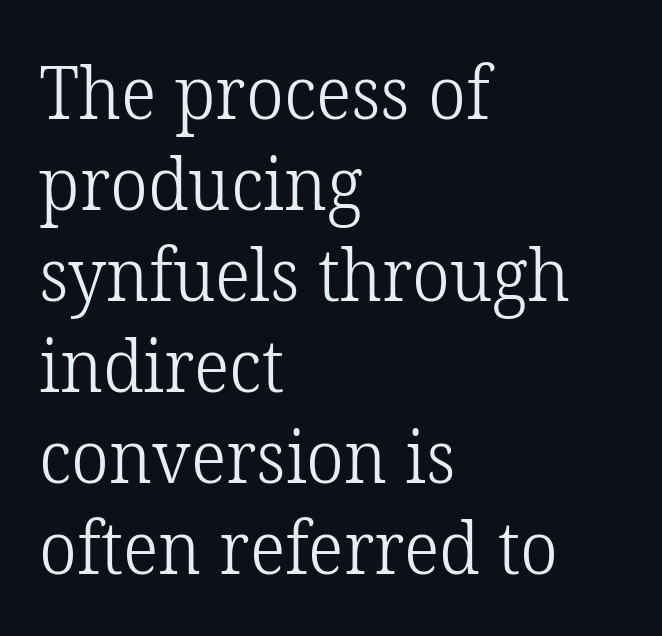
The face looks like a standard text weight, possibly lighter. The space beneath each line is pristine and unruled. Each letter keeps its own natural width here, so spacing adapts to shape. You could call the tracking neutral — neither tight nor loose. This is serif lettering, the kind often seen in printed books.
